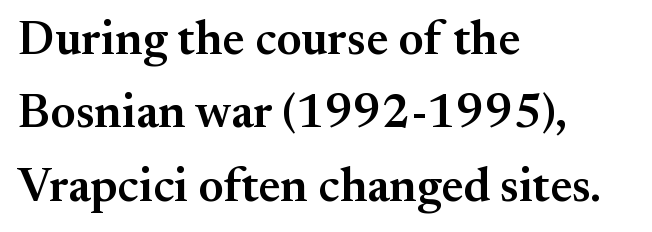
Q: Is the text bold? A: Semi-bold.
Q: Is the text italic (slanted)? A: No, it is upright.
Q: Is the typeface a serif or a sans-serif typeface? A: Serif.
Q: Is the text underlined? A: No.
Q: How is the paragraph aligned? A: Left-aligned.
Q: Is the spacing between letters normal or unusually wide? A: Normal.
Q: Is the spacing between lines tight, normal or loose? A: Normal.
Q: Width (condensed, normal, or wide)? A: Normal.
Q: Stroke contrast? A: Medium.
Q: x-height? A: Small.
Q: Monospaced? A: No.
